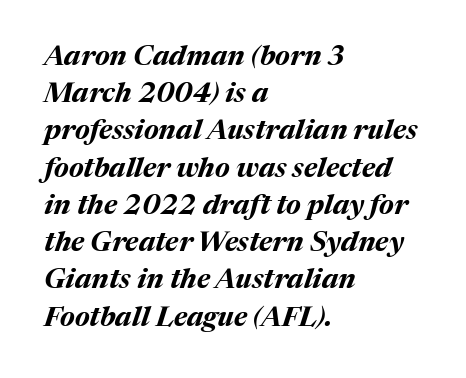
Baseline-to-baseline distance is the conventional proportion of letter height. The typography opts for an oblique posture over an upright one. Line starts are locked; line ends wander. Is this a fixed-width face? No — the glyphs have proportional, varying widths.
